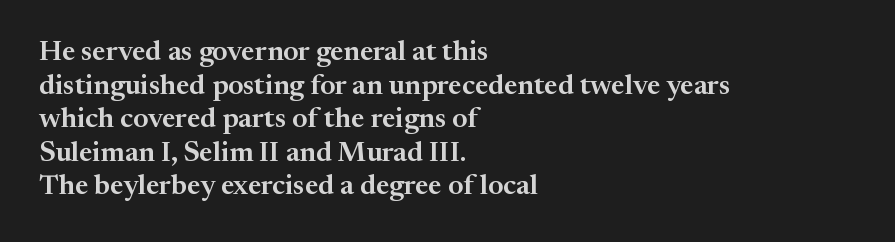
Q: Is the text italic (slanted)? A: No, it is upright.
Q: Is the typeface a serif or a sans-serif typeface? A: Serif.
Q: Is the text underlined? A: No.
Q: How is the paragraph aligned? A: Left-aligned.
Q: Is the spacing between letters normal or unusually wide? A: Normal.
Q: Width (condensed, normal, or wide)? A: Normal.
Q: Stroke contrast? A: Medium.
Q: x-height? A: Medium.
Q: Monospaced? A: No.
